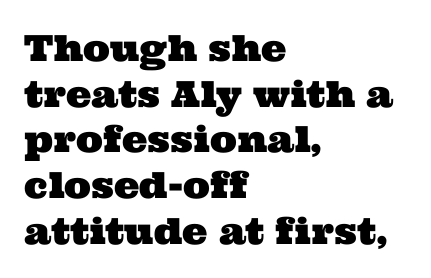
The image shows 36 px wide serif type; set left-aligned, normal line spacing (1.27x), normal letter spacing, not underlined; medium stroke contrast and a medium x-height.
